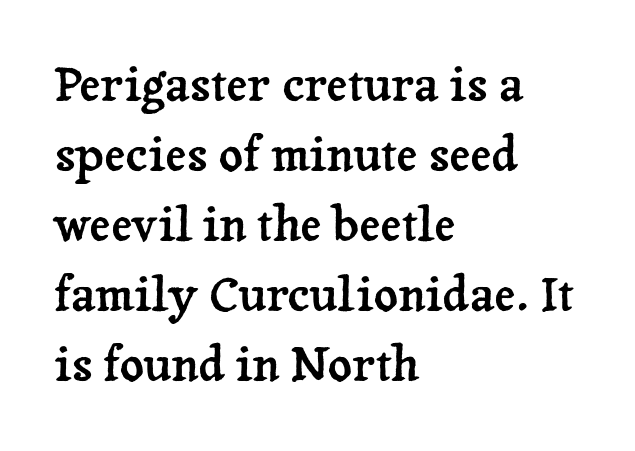
The image shows 47 px serif type, upright; set left-aligned, normal line spacing (1.49x), normal letter spacing, not underlined; low stroke contrast and a medium x-height.
